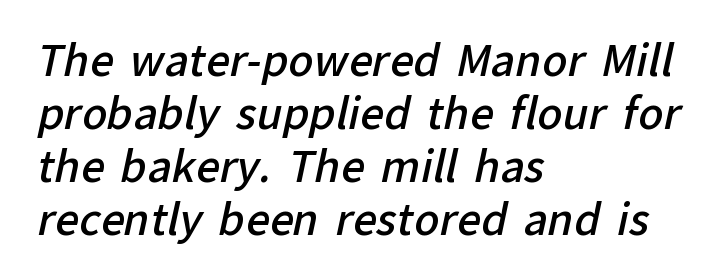
{"serif": "no", "bold": "semi", "weight": "semibold", "width": "normal", "stroke_contrast": "low", "x_height": "medium", "monospaced": "no", "underline": "no", "align": "left", "line_spacing": "normal", "line_spacing_ratio": 1.26, "letter_spacing": "normal", "letter_spacing_em": 0.0, "glyph_px": 42}
